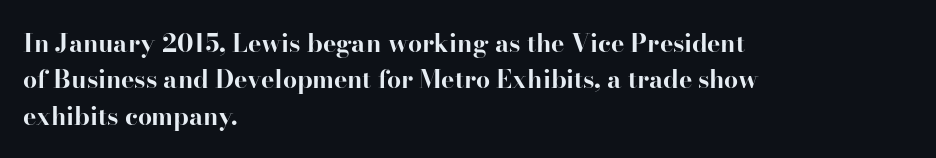
Q: Is the text bold? A: Yes.
Q: Is the text italic (slanted)? A: No, it is upright.
Q: Is the text underlined? A: No.
Q: How is the paragraph aligned? A: Left-aligned.
Q: Is the spacing between letters normal or unusually wide? A: Normal.
Q: Is the spacing between lines tight, normal or loose? A: Normal.
